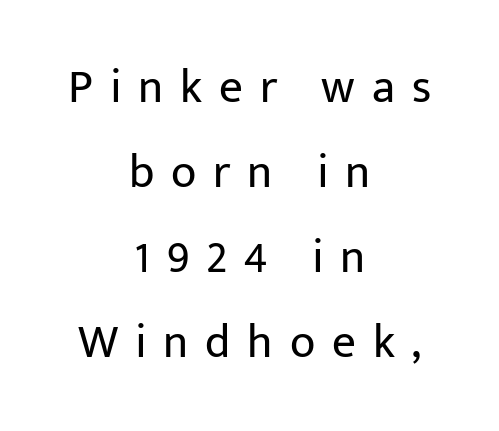
The image shows 47 px regular-weight sans-serif type, upright; set centered, line spacing 1.81x, unusually wide letter spacing (+0.36 em), not underlined; low stroke contrast and a medium x-height.
